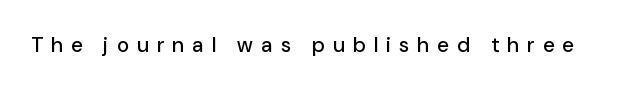
{"italic": "no", "underline": "no", "letter_spacing": "wide", "letter_spacing_em": 0.4, "glyph_px": 21}
